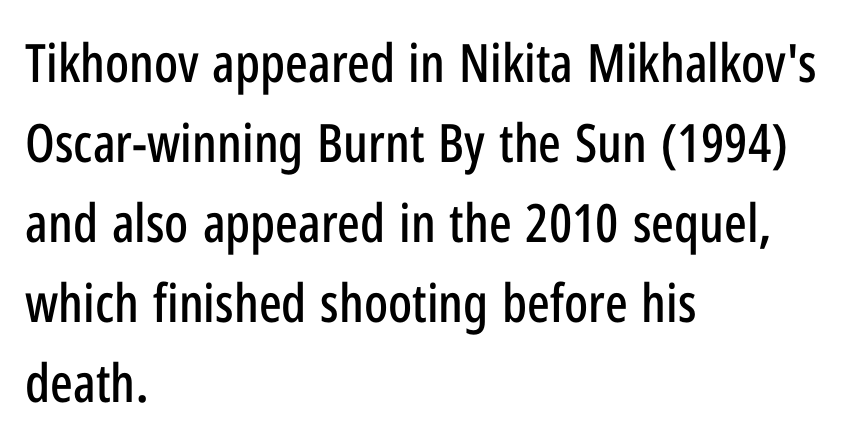
Characters follow at the spacing the type designer built in. Line beginnings align vertically; line endings do not. Upright lettering throughout. The rendering uses natural spacing where letterforms have individual widths. Descenders hang freely into open space. A typesetter would call this leading conventional body-copy spacing.
